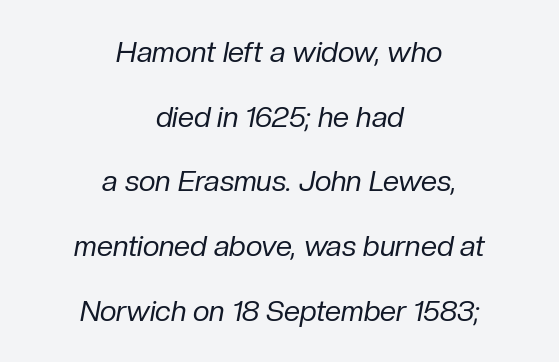
The image shows 29 px regular-weight type, italic (leaning right); set centered, loose line spacing (2.23x), normal letter spacing, not underlined; low stroke contrast and a medium x-height.
